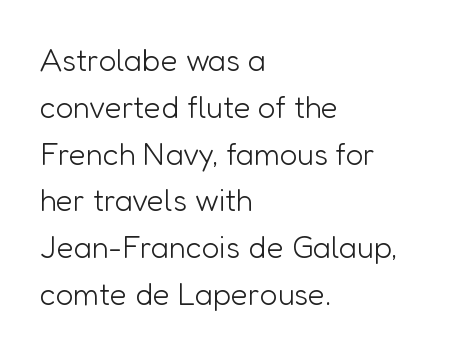
The image shows 31 px light sans-serif type, upright; set left-aligned, normal line spacing (1.51x), normal letter spacing, not underlined; low stroke contrast and a medium x-height.
